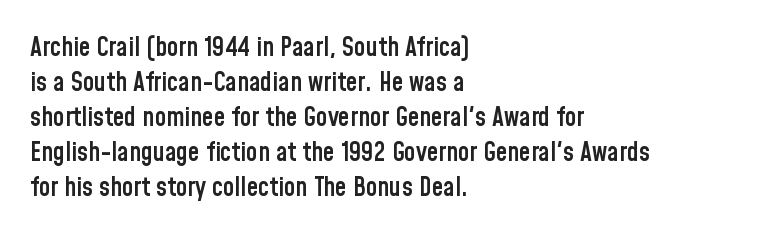
Tracking here is standard; glyphs follow each other at the usual distance. Posture: vertical. This block has exactly the height ordinary leading produces. On the weight axis this lands at semibold, roughly 600. Underline: absent. The rag falls on the right side of this text block.
